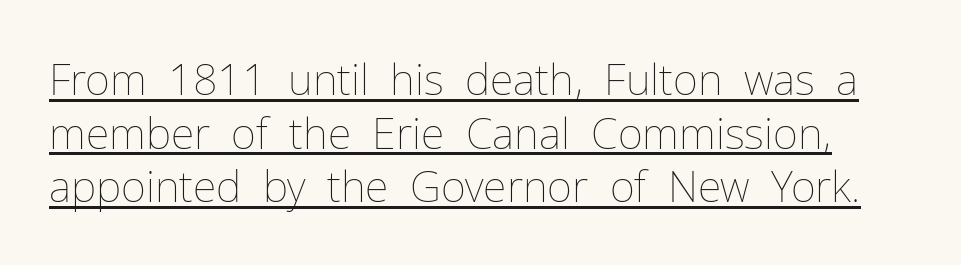
Q: Is the text bold? A: No.
Q: Is the text italic (slanted)? A: No, it is upright.
Q: Is the text underlined? A: Yes.
Q: Is the spacing between letters normal or unusually wide? A: Normal.
Q: Is the spacing between lines tight, normal or loose? A: Normal.
Q: Width (condensed, normal, or wide)? A: Normal.
Q: Stroke contrast? A: Low.
Q: x-height? A: Medium.
Q: Monospaced? A: No.
